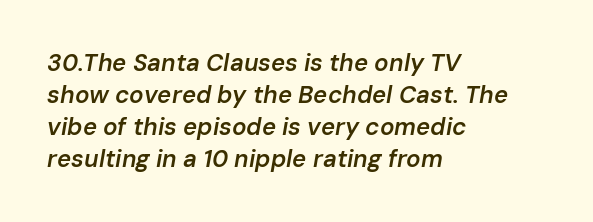
The specimen omits any rule beneath the text block's lines. The rendering uses a moderate line-height, typical for paragraphs. Firm but not heavy-handed strokes: this text is semibold. The passage is arranged the way most books set body copy — flush left. The type is set solid horizontally, with unmodified tracking.
